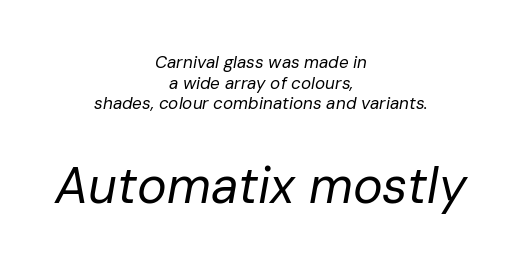
Q: Is the text bold? A: No.
Q: Is the text italic (slanted)? A: Yes, it leans right by about 10 degrees.
Q: Is the text underlined? A: No.
Q: How is the paragraph aligned? A: Centered.
Q: Is the spacing between letters normal or unusually wide? A: Normal.
Q: Which block of text is set in a larger size, the first (top) or the second (bottom)? A: The second (bottom) one.
Q: Width (condensed, normal, or wide)? A: Normal.
Q: Stroke contrast? A: Low.
Q: x-height? A: Medium.
Q: Monospaced? A: No.
